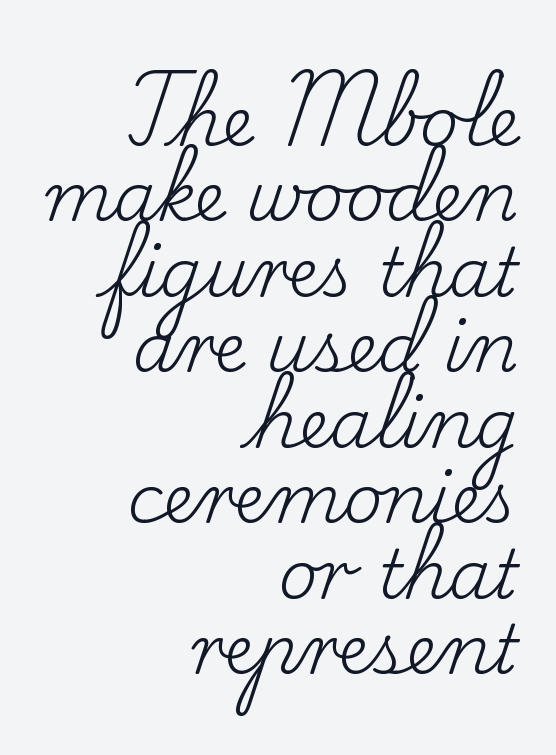
This sample is right-justified, so line beginnings fall wherever the words allow. Anything drawn beneath the words? Only blank space. In terms of leading, this rendering errs on the cramped side. Look at the bottom of the vertical strokes: they flare into serifs here.
